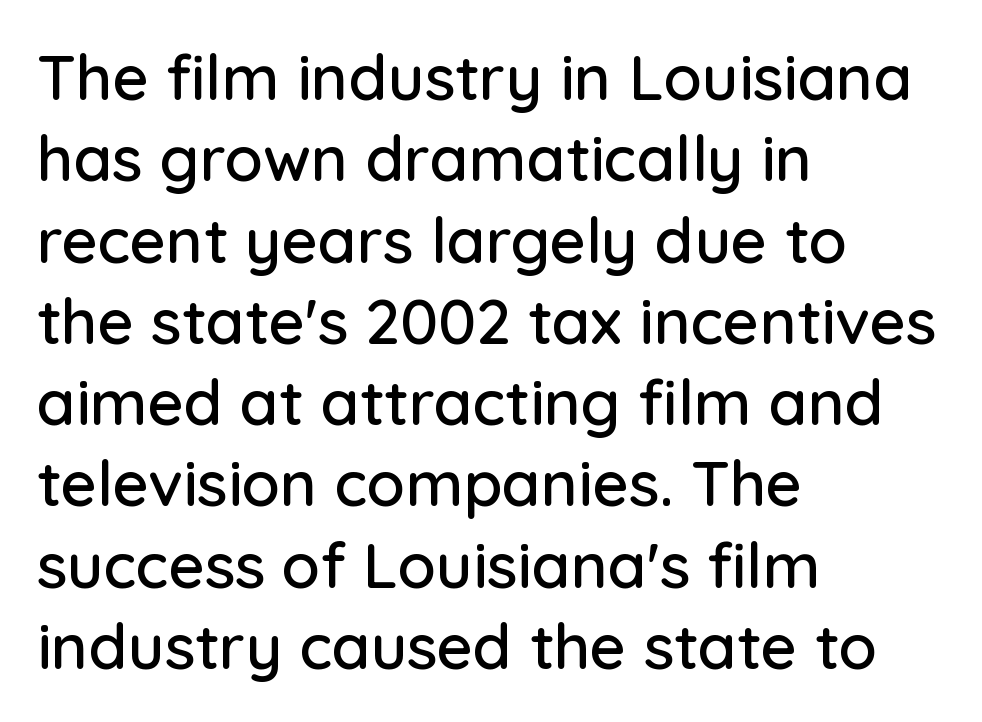
Which margin do the lines hug? The left one — the right edge is uneven. The letters stand straight up with perfectly vertical stems. The zone under the glyphs is completely vacant. The passage shown is typed in a proportional face where columns would drift. Each word holds together tightly as a unit, with standard inter-letter gaps. Typographically, this falls in the sans-serif category.
